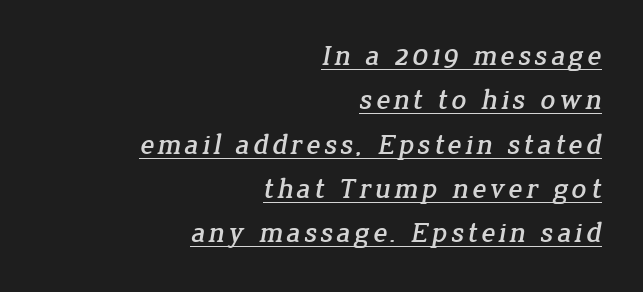
Q: Is the typeface a serif or a sans-serif typeface? A: Serif.
Q: Is the text underlined? A: Yes.
Q: How is the paragraph aligned? A: Right-aligned.
Q: Is the spacing between lines tight, normal or loose? A: Normal.
Q: Width (condensed, normal, or wide)? A: Normal.
Q: Stroke contrast? A: Low.
Q: x-height? A: Medium.
Q: Monospaced? A: No.
